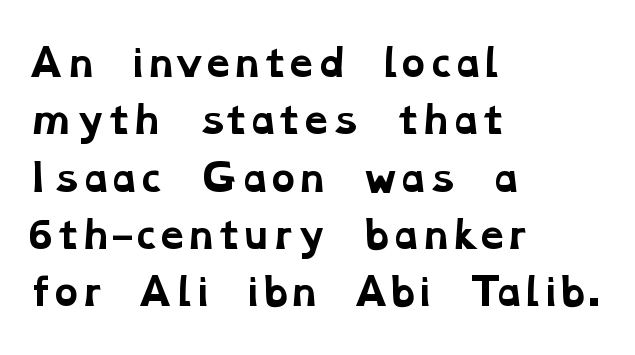
The image shows 37 px bold, wide serif type; set left-aligned, normal line spacing (1.55x), normal letter spacing, not underlined; low stroke contrast and a medium x-height.
